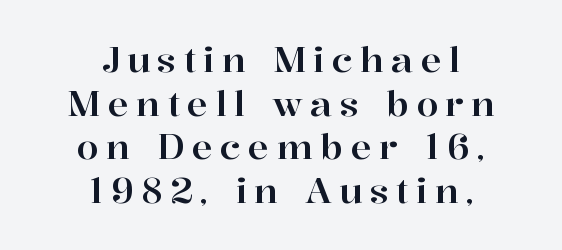
The image shows 35 px serif type, upright; set centered, normal line spacing (1.25x), unusually wide letter spacing (+0.21 em), not underlined; high stroke contrast and a medium x-height.
